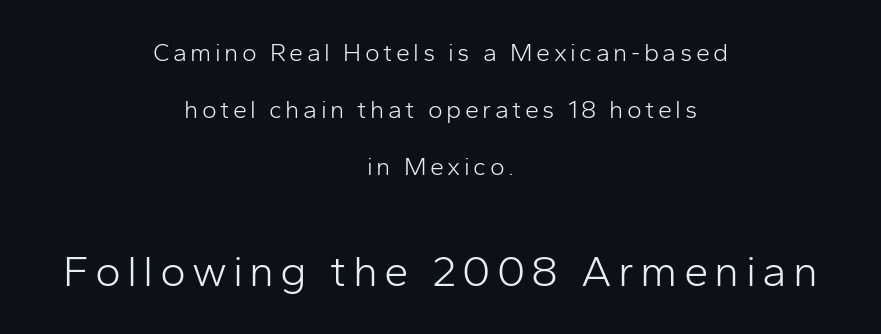
Q: Is the text bold? A: No.
Q: Is the text italic (slanted)? A: No, it is upright.
Q: Is the typeface a serif or a sans-serif typeface? A: Sans-serif.
Q: Is the text underlined? A: No.
Q: How is the paragraph aligned? A: Centered.
Q: Is the spacing between lines tight, normal or loose? A: Loose.
Q: Which block of text is set in a larger size, the first (top) or the second (bottom)? A: The second (bottom) one.
Q: Width (condensed, normal, or wide)? A: Normal.
Q: Stroke contrast? A: Low.
Q: x-height? A: Medium.
Q: Monospaced? A: No.
